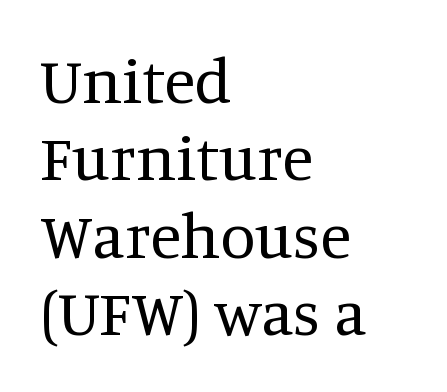
Teacher's note: observe the even left margin — that is flush-left alignment. Just letters on the line, the space beneath them empty. Default kerning and tracking; the words read as compact shapes. A quiet, ordinary-to-light weight characterises the typeface.
